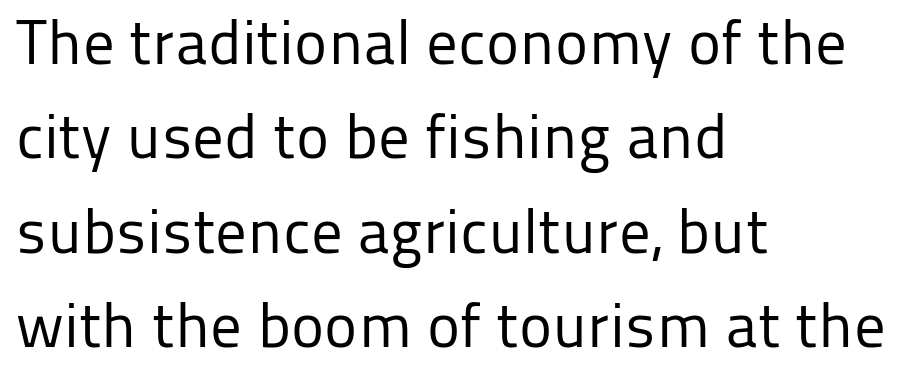
Each stroke keeps to a modest, everyday thickness or less. Each row of text sits above clean, open space. Is the block centered? No — it sits flush against the left margin. Characters follow at the spacing the type designer built in.
